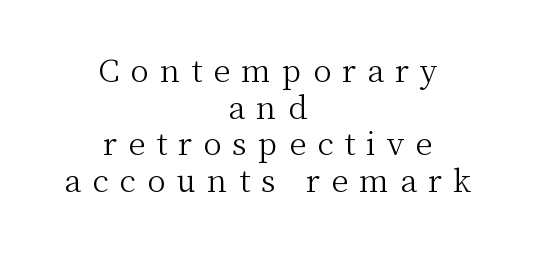
Q: Is the text bold? A: No.
Q: Is the text italic (slanted)? A: No, it is upright.
Q: Is the typeface a serif or a sans-serif typeface? A: Serif.
Q: Is the text underlined? A: No.
Q: How is the paragraph aligned? A: Centered.
Q: Is the spacing between letters normal or unusually wide? A: Unusually wide.
Q: Width (condensed, normal, or wide)? A: Normal.
Q: Stroke contrast? A: Medium.
Q: x-height? A: Medium.
Q: Monospaced? A: No.
